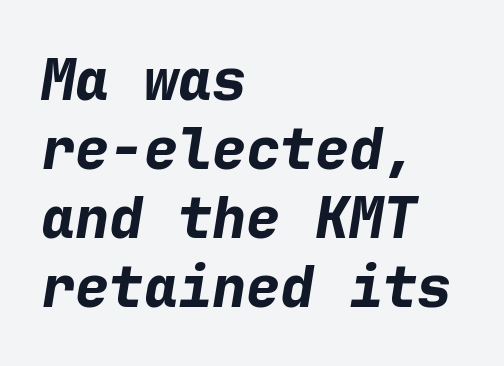
The passage shown is not underscored anywhere. Tall strokes in this sample are angled rather than plumb. The letters march in equal steps, a hallmark of fixed-pitch type. Look at the tracking — it's just the regular setting, nothing added. These lines are set flush left with a ragged right edge. Look at the stroke-to-counter ratio: heavy, a bold.
